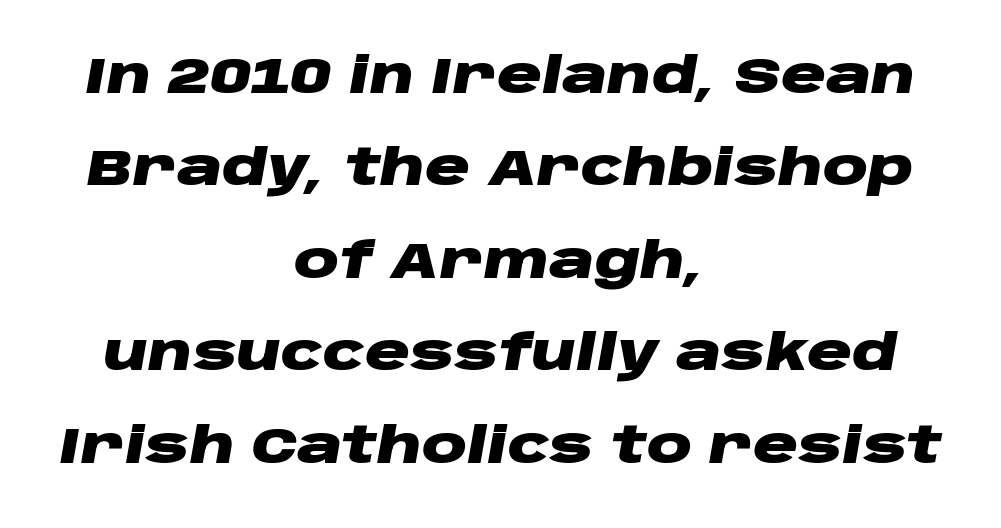
{"italic": "yes", "lean": "right", "slant_degrees": 10, "bold": "yes", "weight": "heavy", "width": "wide", "stroke_contrast": "low", "x_height": "large", "monospaced": "no", "underline": "no", "align": "center", "line_spacing_ratio": 1.85, "letter_spacing": "normal", "letter_spacing_em": 0.0, "glyph_px": 50}
